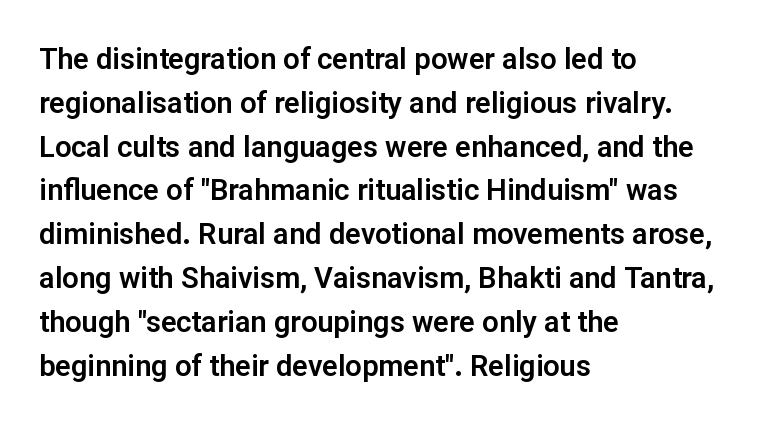
The image shows 29 px sans-serif type, upright; set left-aligned, normal line spacing (1.51x), normal letter spacing, not underlined; low stroke contrast and a medium x-height.
